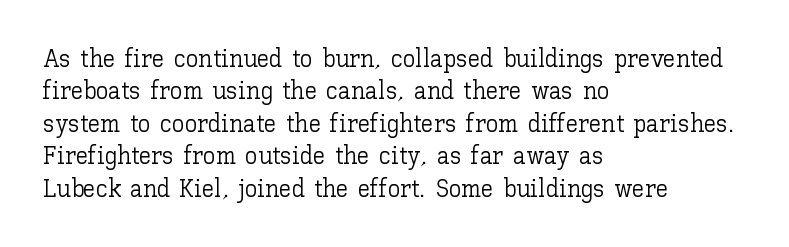
{"italic": "no", "bold": "no", "underline": "no", "align": "left", "line_spacing": "normal", "line_spacing_ratio": 1.3, "letter_spacing": "normal", "letter_spacing_em": 0.0, "glyph_px": 25}
